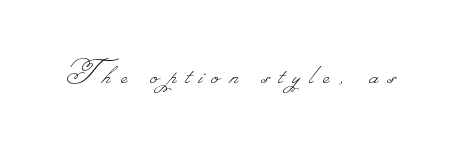
Q: Is the text bold? A: No.
Q: Is the text underlined? A: No.
Q: Is the spacing between letters normal or unusually wide? A: Unusually wide.
Q: Width (condensed, normal, or wide)? A: Normal.
Q: Stroke contrast? A: Low.
Q: Monospaced? A: No.
